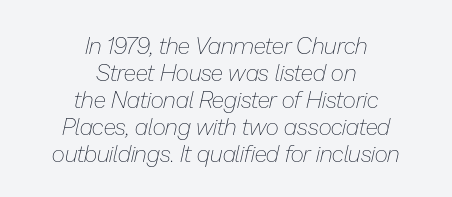
{"italic": "yes", "lean": "right", "slant_degrees": 13, "bold": "no", "underline": "no", "align": "center", "line_spacing_ratio": 1.17, "letter_spacing": "normal", "letter_spacing_em": 0.0, "glyph_px": 23}
